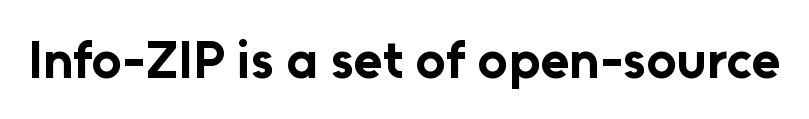
Q: Is the text bold? A: Yes.
Q: Is the text italic (slanted)? A: No, it is upright.
Q: Is the typeface a serif or a sans-serif typeface? A: Sans-serif.
Q: Is the text underlined? A: No.
Q: Is the spacing between letters normal or unusually wide? A: Normal.
Q: Width (condensed, normal, or wide)? A: Normal.
Q: Stroke contrast? A: Low.
Q: x-height? A: Medium.
Q: Monospaced? A: No.
